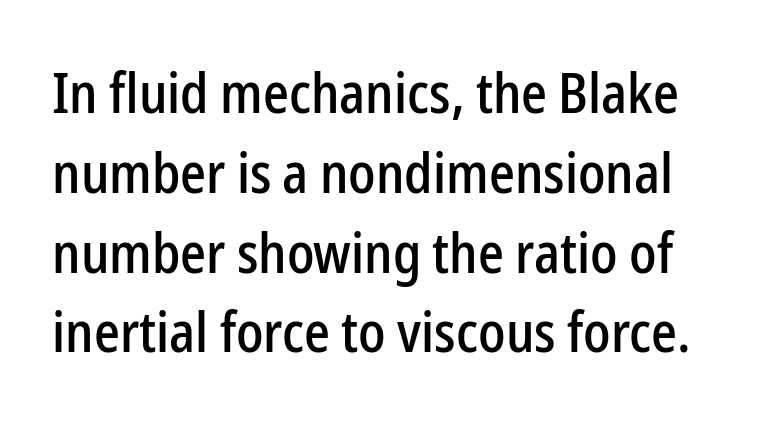
{"serif": "no", "italic": "no", "width": "condensed", "stroke_contrast": "low", "x_height": "medium", "monospaced": "no", "underline": "no", "line_spacing": "normal", "line_spacing_ratio": 1.4, "letter_spacing": "normal", "letter_spacing_em": 0.0, "glyph_px": 57}
